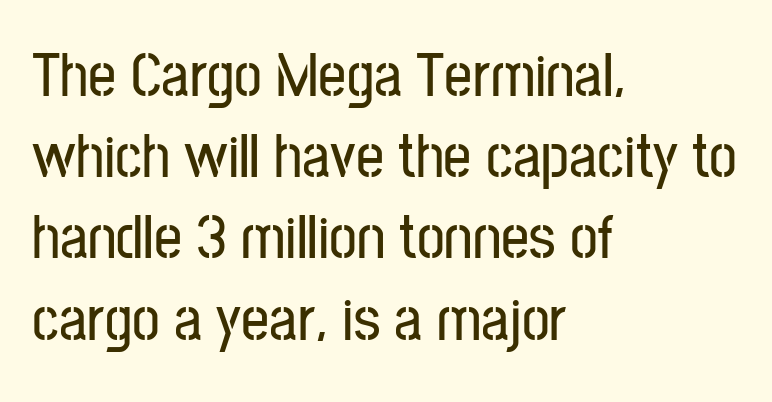
The image shows 62 px condensed sans-serif type, upright; set left-aligned, normal line spacing (1.31x), normal letter spacing, not underlined; low stroke contrast and a medium x-height.
